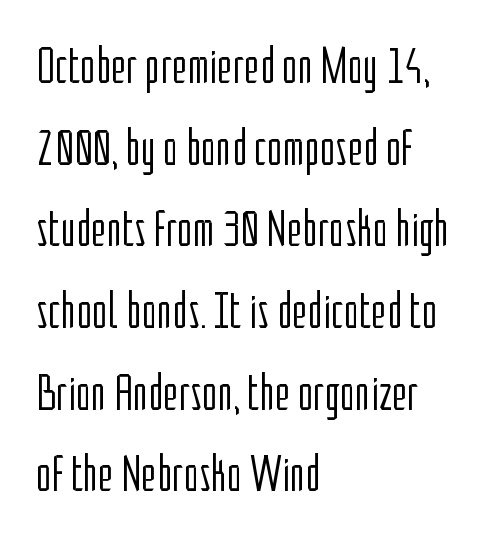
{"serif": "no", "italic": "no", "bold": "no", "weight": "light", "width": "condensed", "stroke_contrast": "low", "x_height": "medium", "monospaced": "no", "underline": "no", "align": "left", "line_spacing": "normal", "line_spacing_ratio": 1.57, "letter_spacing": "normal", "letter_spacing_em": 0.0, "glyph_px": 52}
